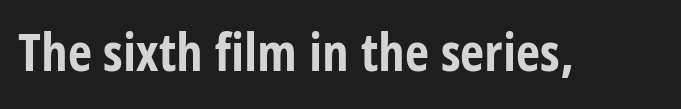
The image shows 53 px bold, condensed sans-serif type, upright; set normal letter spacing, not underlined; low stroke contrast and a large x-height.
